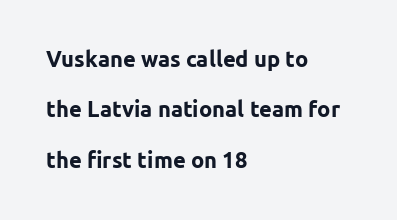
Q: Is the text bold? A: Yes.
Q: Is the text italic (slanted)? A: No, it is upright.
Q: Is the text underlined? A: No.
Q: How is the paragraph aligned? A: Left-aligned.
Q: Is the spacing between letters normal or unusually wide? A: Normal.
Q: Is the spacing between lines tight, normal or loose? A: Loose.
